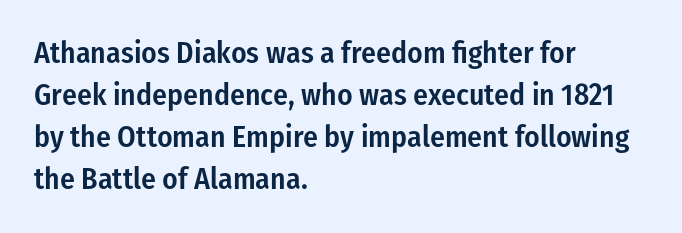
Semibold letterforms, between regular and bold. The designer went with a sans here, leaving each stem footless. Does the copy run flush right? No — it runs flush left. Do the characters align in a grid? No, the font is proportional. Honestly, the row spacing looks completely unremarkable. Lines of text with bare space underneath.
